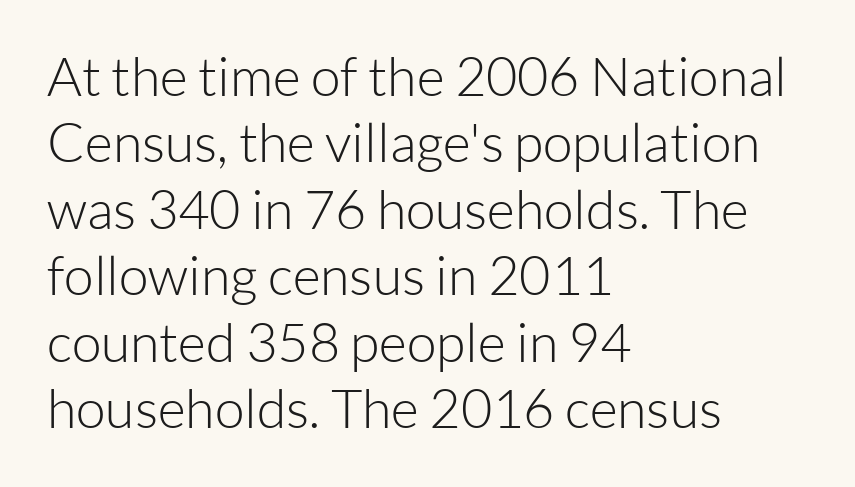
The image shows 54 px light sans-serif type, upright; set left-aligned, line spacing 1.23x, normal letter spacing, not underlined; low stroke contrast and a medium x-height.
